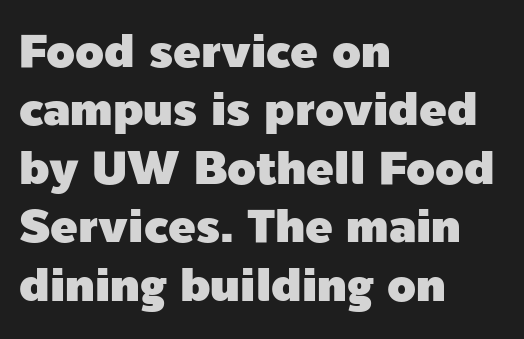
Q: Is the text italic (slanted)? A: No, it is upright.
Q: Is the typeface a serif or a sans-serif typeface? A: Sans-serif.
Q: Is the text underlined? A: No.
Q: How is the paragraph aligned? A: Left-aligned.
Q: Is the spacing between letters normal or unusually wide? A: Normal.
Q: Is the spacing between lines tight, normal or loose? A: Normal.
Q: Width (condensed, normal, or wide)? A: Normal.
Q: x-height? A: Medium.
Q: Monospaced? A: No.
